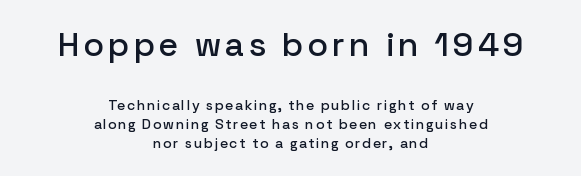
The image shows 34 px sans-serif type, upright; set centered, normal line spacing (1.37x), not underlined; the first (top) block is 2.43x larger; low stroke contrast and a medium x-height.
